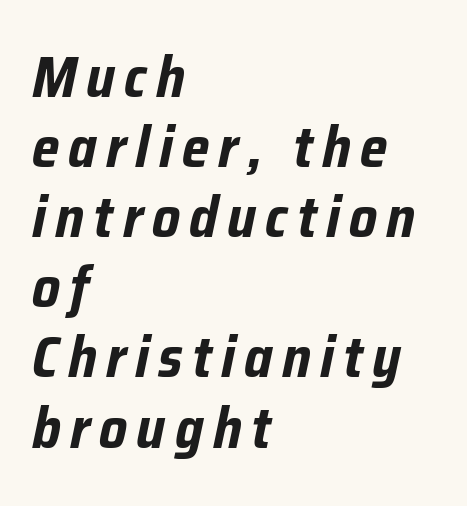
{"italic": "yes", "lean": "right", "slant_degrees": 12, "bold": "yes", "weight": "bold", "width": "condensed", "stroke_contrast": "low", "x_height": "medium", "monospaced": "no", "underline": "no", "align": "left", "line_spacing_ratio": 1.23, "glyph_px": 57}
